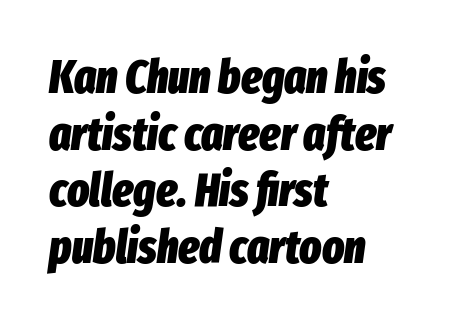
The image shows 46 px heavy, condensed type, italic (leaning right); set left-aligned, line spacing 1.23x, normal letter spacing, not underlined; low stroke contrast and a medium x-height.
